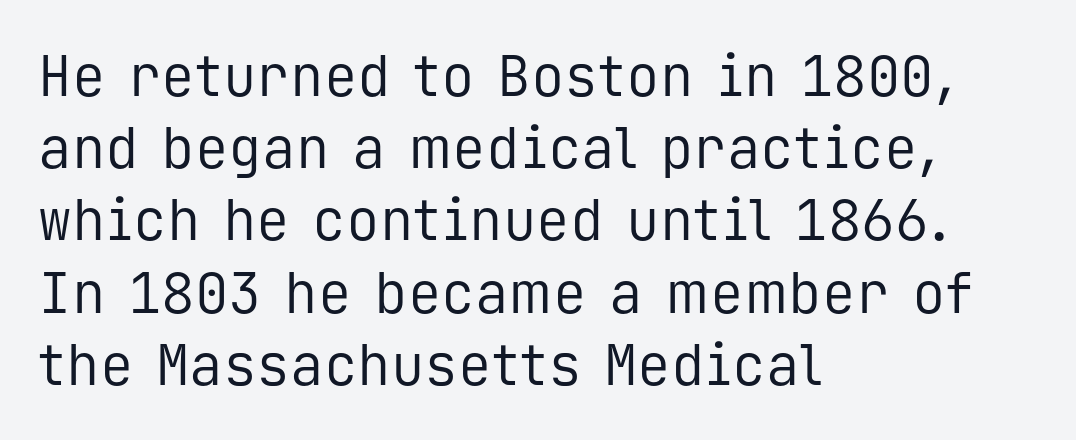
The passage shown is typed in a monospace face where columns stay perfectly aligned. The tracking reads as untouched default to a designer's eye. Regarding leading, the lines here are spaced in the standard way. Words float on clear page, feet unadorned.
